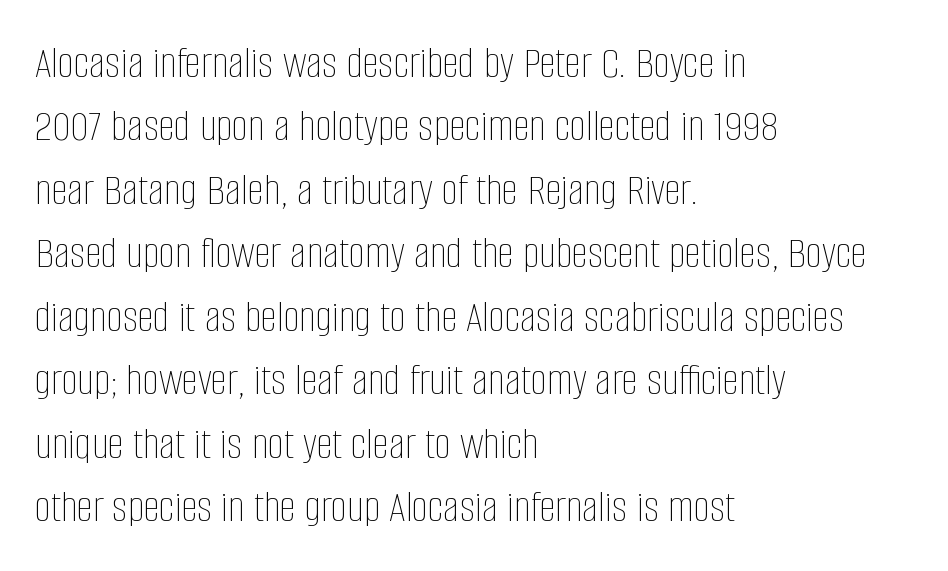
The image shows 46 px thin, condensed type, upright; set left-aligned, normal line spacing (1.38x), normal letter spacing, not underlined; low stroke contrast and a large x-height.
